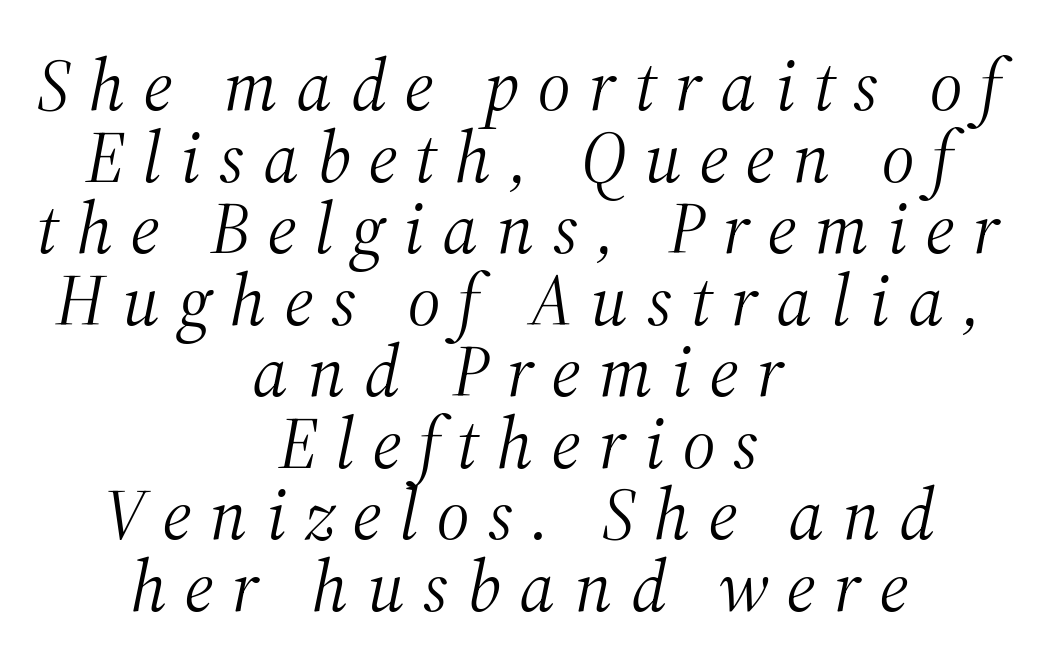
Caption: face not bold, strokes unweighted. The words here are not underlined. Characters are canted at an angle relative to the baseline's perpendicular. The whitespace from short lines is split evenly between both sides.
